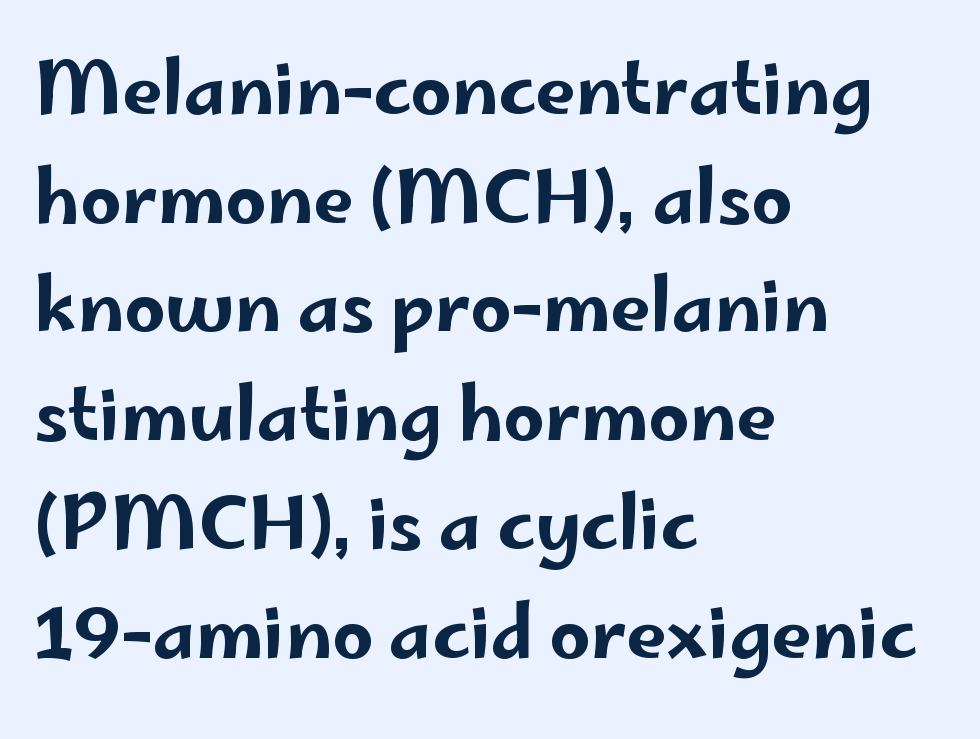
Q: Is the text italic (slanted)? A: No, it is upright.
Q: Is the typeface a serif or a sans-serif typeface? A: Sans-serif.
Q: Is the text underlined? A: No.
Q: How is the paragraph aligned? A: Left-aligned.
Q: Is the spacing between letters normal or unusually wide? A: Normal.
Q: Is the spacing between lines tight, normal or loose? A: Normal.
Q: Width (condensed, normal, or wide)? A: Wide.
Q: Stroke contrast? A: Low.
Q: x-height? A: Small.
Q: Monospaced? A: No.
